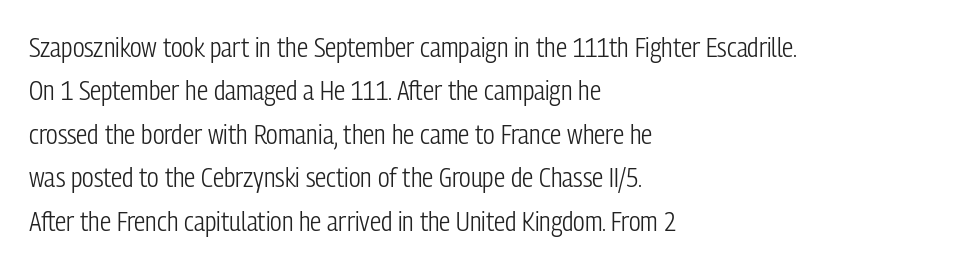
How would I describe the line gaps? Plain and ordinary. This is the regular roman posture of the typeface. All the whitespace from short lines collects on the right. Quick note: underline off. Serifs: no, the terminals of the letterforms are clean.
